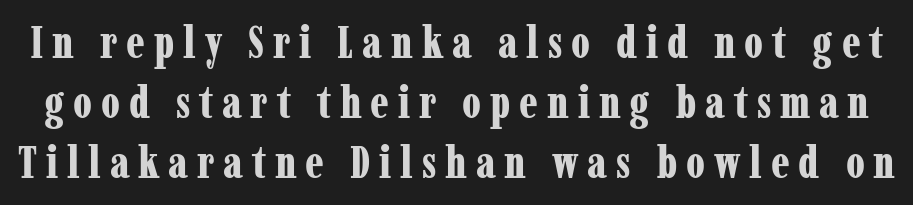
{"serif": "yes", "italic": "no", "bold": "yes", "weight": "bold", "width": "condensed", "stroke_contrast": "low", "x_height": "medium", "monospaced": "no", "underline": "no", "line_spacing": "normal", "line_spacing_ratio": 1.36, "letter_spacing": "wide", "letter_spacing_em": 0.2, "glyph_px": 44}
